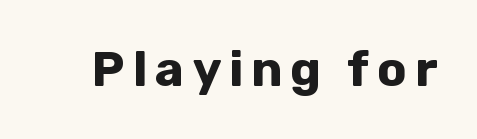
Any mark beneath the type? The region is blank. The typography opts for an upright posture over an oblique one. A full-strength bold gives these letters their thick strokes. To sum up the face: it is a sans, with no serifs. Note the varied advance widths — an 'i' is clearly narrower than an 'm'.
